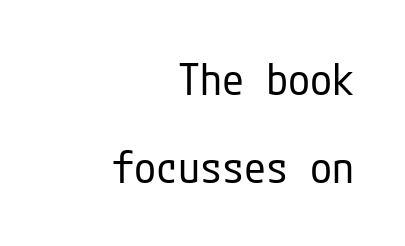
Q: Is the text bold? A: No.
Q: Is the text italic (slanted)? A: No, it is upright.
Q: Is the typeface a serif or a sans-serif typeface? A: Sans-serif.
Q: Is the text underlined? A: No.
Q: How is the paragraph aligned? A: Right-aligned.
Q: Is the spacing between letters normal or unusually wide? A: Normal.
Q: Is the spacing between lines tight, normal or loose? A: Loose.
Q: Width (condensed, normal, or wide)? A: Condensed.
Q: Stroke contrast? A: Low.
Q: x-height? A: Medium.
